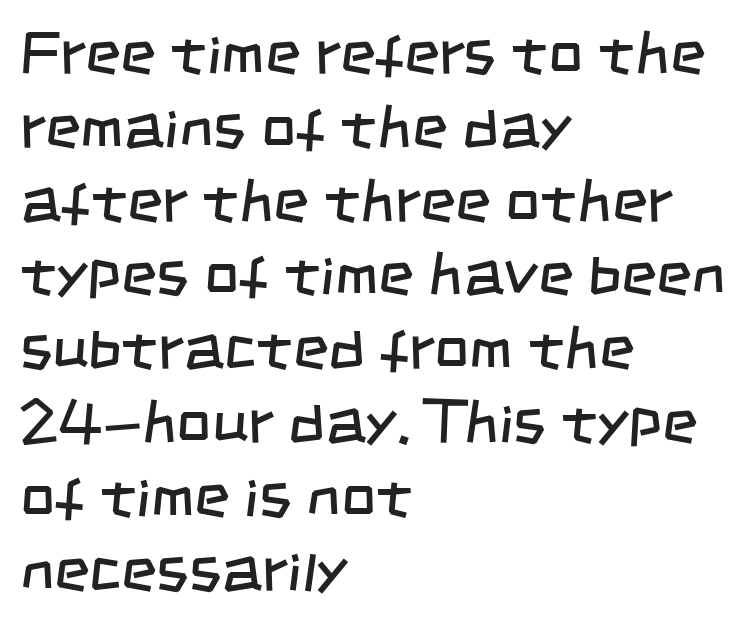
{"serif": "no", "bold": "no", "weight": "regular", "width": "condensed", "stroke_contrast": "low", "x_height": "large", "monospaced": "no", "underline": "no", "align": "left", "line_spacing_ratio": 1.21, "letter_spacing": "normal", "letter_spacing_em": 0.0, "glyph_px": 61}
